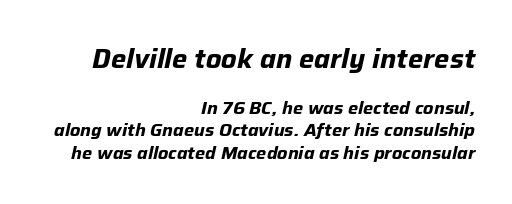
Q: Is the text bold? A: Yes.
Q: Is the text italic (slanted)? A: Yes, it leans right by about 12 degrees.
Q: Is the text underlined? A: No.
Q: How is the paragraph aligned? A: Right-aligned.
Q: Is the spacing between letters normal or unusually wide? A: Normal.
Q: Is the spacing between lines tight, normal or loose? A: Normal.
Q: Which block of text is set in a larger size, the first (top) or the second (bottom)? A: The first (top) one.
